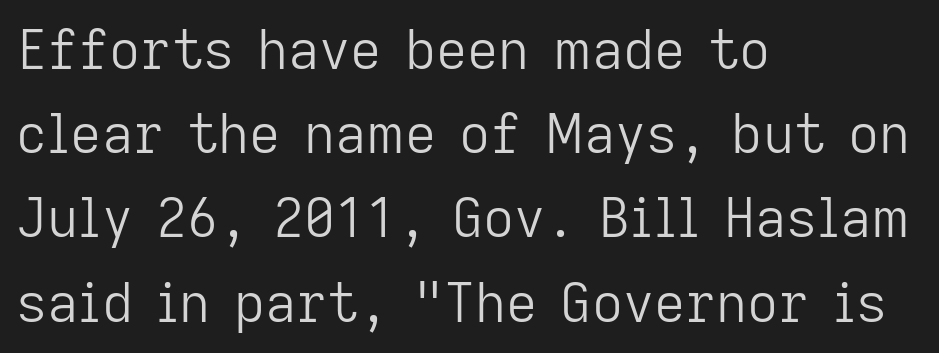
{"serif": "no", "italic": "no", "bold": "no", "weight": "light", "width": "normal", "stroke_contrast": "low", "x_height": "medium", "monospaced": "no", "underline": "no", "align": "left", "line_spacing": "normal", "line_spacing_ratio": 1.56, "letter_spacing": "normal", "letter_spacing_em": 0.0, "glyph_px": 54}
